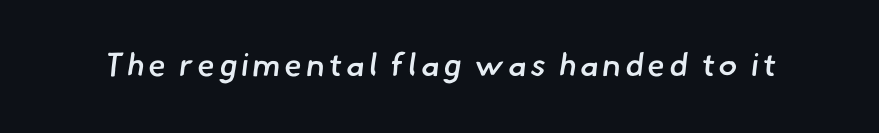
{"serif": "no", "bold": "semi", "weight": "semibold", "width": "normal", "stroke_contrast": "low", "x_height": "small", "monospaced": "no", "underline": "no", "glyph_px": 32}
